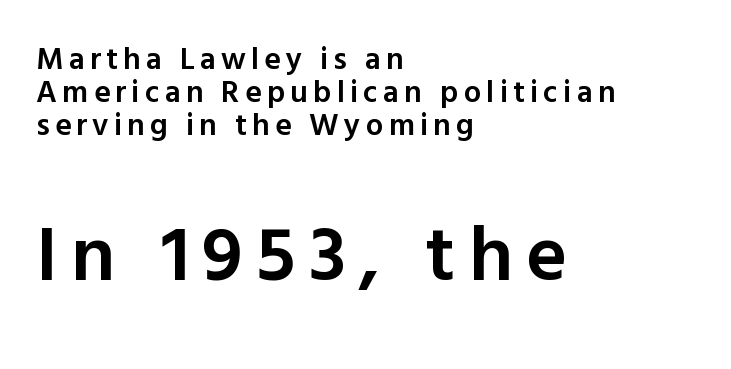
The image shows 78 px semibold sans-serif type, upright; set left-aligned, tight line spacing (1.06x), not underlined; the second (bottom) block is 2.52x larger; a medium x-height.
